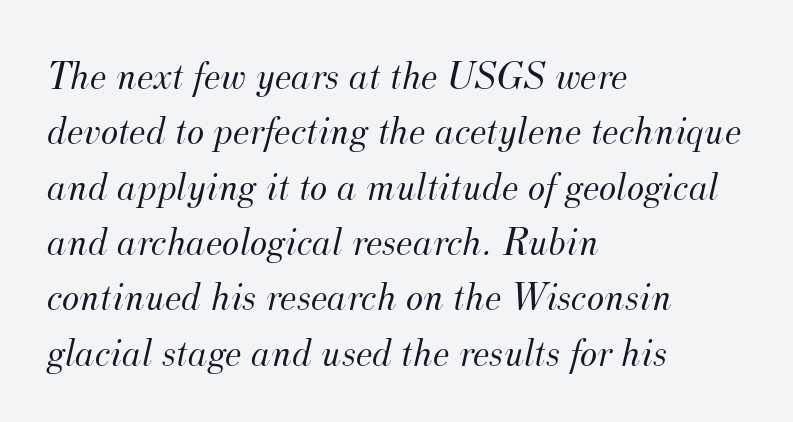
The image shows 41 px light serif type, italic (leaning right); set left-aligned, normal line spacing (1.35x), normal letter spacing, not underlined; medium stroke contrast and a small x-height.
